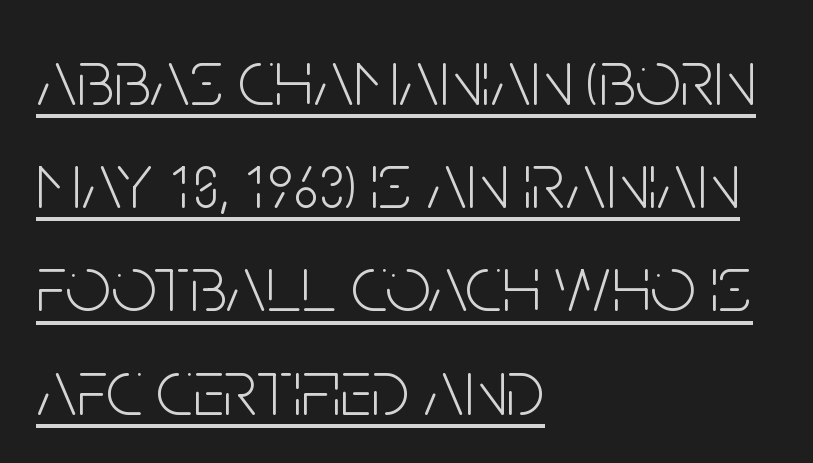
{"serif": "no", "italic": "no", "bold": "no", "weight": "light", "width": "condensed", "stroke_contrast": "low", "x_height": "large", "monospaced": "no", "underline": "yes", "align": "left", "line_spacing": "normal", "line_spacing_ratio": 1.29, "letter_spacing": "normal", "letter_spacing_em": 0.0, "glyph_px": 80}
